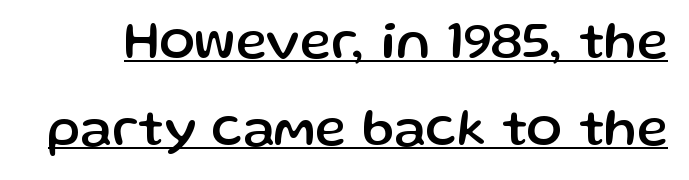
Words appear dense and cohesive because spacing is normal. This sample uses a sans-serif face. Tall strokes in this sample are plumb rather than angled. Do the characters align in a grid? No, the font is proportional.
